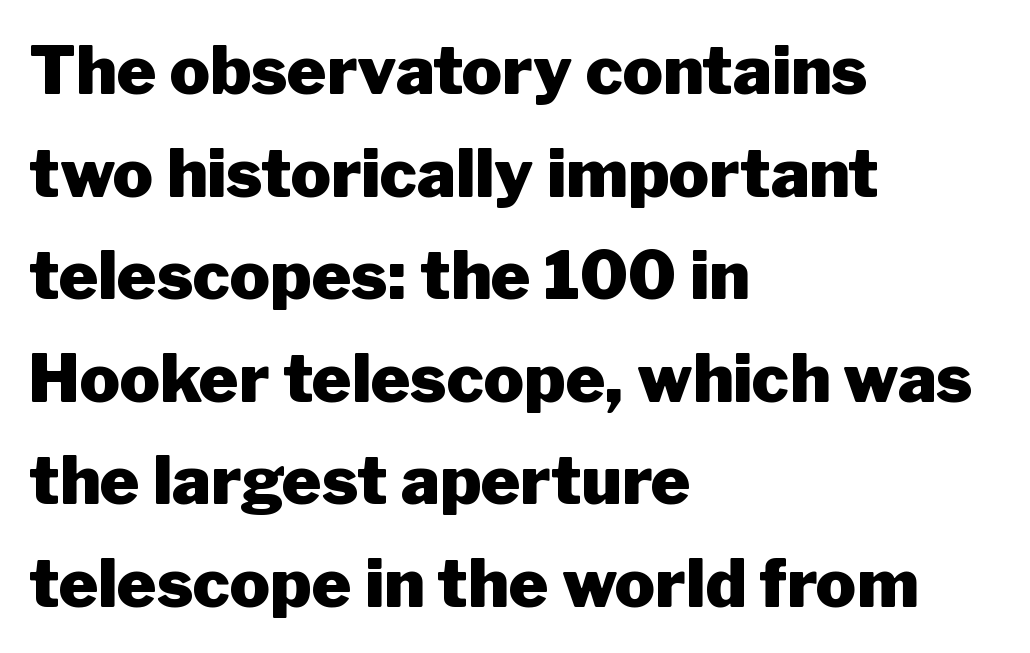
Q: Is the text bold? A: Yes.
Q: Is the text italic (slanted)? A: No, it is upright.
Q: Is the typeface a serif or a sans-serif typeface? A: Sans-serif.
Q: Is the text underlined? A: No.
Q: How is the paragraph aligned? A: Left-aligned.
Q: Is the spacing between letters normal or unusually wide? A: Normal.
Q: Is the spacing between lines tight, normal or loose? A: Normal.
Q: Width (condensed, normal, or wide)? A: Normal.
Q: Stroke contrast? A: Low.
Q: x-height? A: Medium.
Q: Monospaced? A: No.
